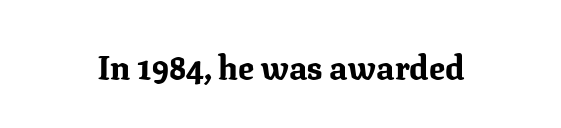
Q: Is the text bold? A: Yes.
Q: Is the text italic (slanted)? A: No, it is upright.
Q: Is the typeface a serif or a sans-serif typeface? A: Serif.
Q: Is the text underlined? A: No.
Q: Is the spacing between letters normal or unusually wide? A: Normal.
Q: Width (condensed, normal, or wide)? A: Normal.
Q: Stroke contrast? A: Medium.
Q: x-height? A: Medium.
Q: Monospaced? A: No.
